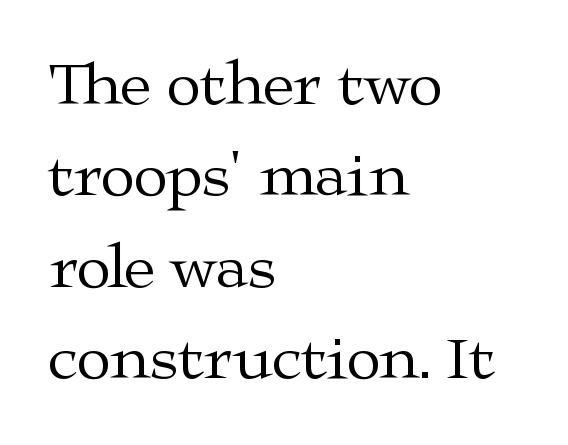
The image shows 63 px regular-weight, wide serif type, upright; set left-aligned, normal line spacing (1.45x), normal letter spacing, not underlined; medium stroke contrast and a medium x-height.
